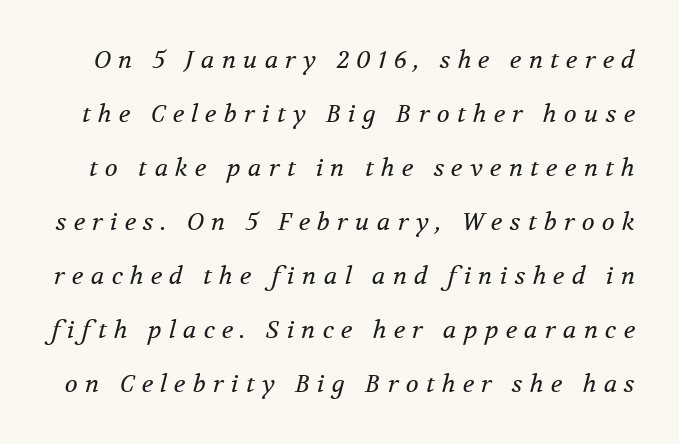
{"italic": "yes", "lean": "right", "slant_degrees": 12, "bold": "no", "underline": "no", "line_spacing": "loose", "line_spacing_ratio": 2.25, "letter_spacing": "wide", "letter_spacing_em": 0.3, "glyph_px": 24}
